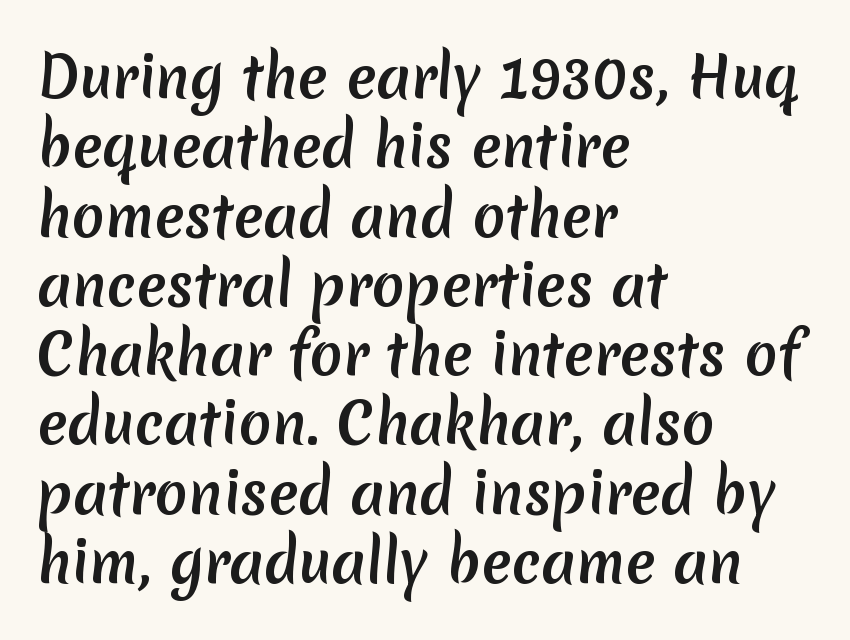
Q: Is the text bold? A: Yes.
Q: Is the typeface a serif or a sans-serif typeface? A: Sans-serif.
Q: Is the text underlined? A: No.
Q: How is the paragraph aligned? A: Left-aligned.
Q: Is the spacing between letters normal or unusually wide? A: Normal.
Q: Is the spacing between lines tight, normal or loose? A: Normal.
Q: Width (condensed, normal, or wide)? A: Normal.
Q: Stroke contrast? A: Low.
Q: x-height? A: Medium.
Q: Monospaced? A: No.
